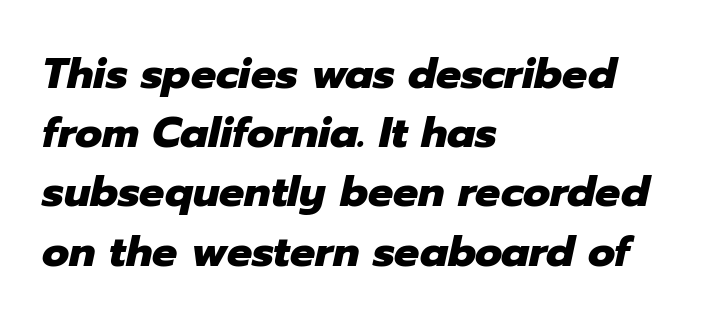
Italic? Definitely — the glyphs are oblique. In terms of letterspacing, this is plain default setting. You'd pick this weight for a headline — it's a proper bold. In CSS terms this would be text-align: left. The rows are spaced the way most documents space them. The foot of each line stays bare and open.
